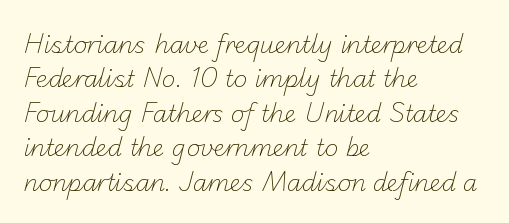
The image shows 23 px text type; set left-aligned, normal line spacing (1.5x), normal letter spacing, not underlined.
